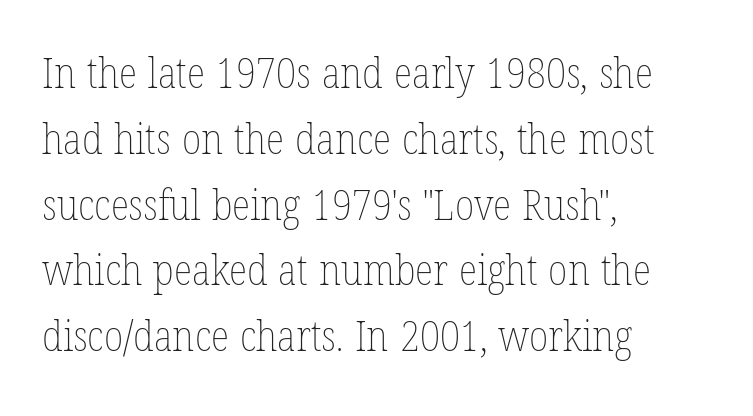
Is there any slant? The stems are plumb. The compositor pushed each line to the left boundary. The letterforms sit at book weight or below. Is this a fixed-width face? No — the glyphs have proportional, varying widths. Only glyphs here, with clear space below each row.
